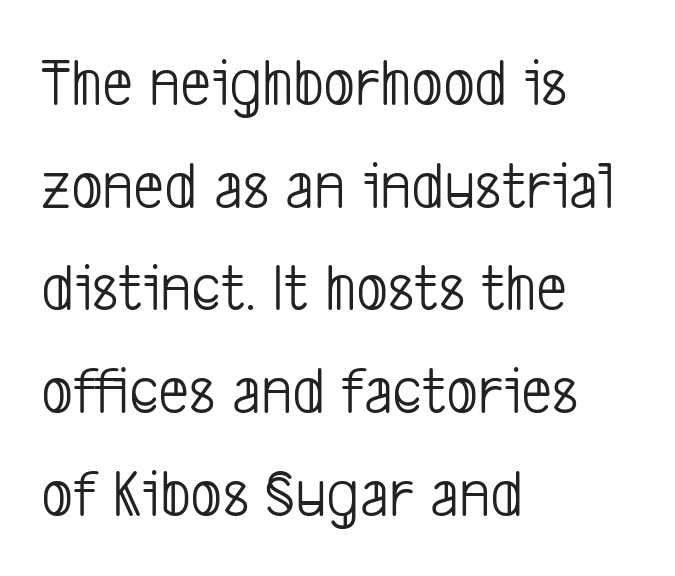
Q: Is the text bold? A: No.
Q: Is the typeface a serif or a sans-serif typeface? A: Sans-serif.
Q: Is the text underlined? A: No.
Q: How is the paragraph aligned? A: Left-aligned.
Q: Is the spacing between letters normal or unusually wide? A: Normal.
Q: Is the spacing between lines tight, normal or loose? A: Normal.
Q: Width (condensed, normal, or wide)? A: Condensed.
Q: Stroke contrast? A: Low.
Q: x-height? A: Medium.
Q: Monospaced? A: No.
